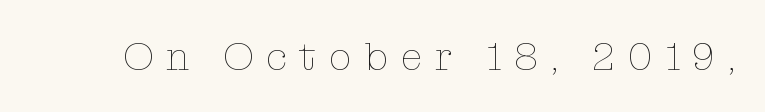
The image shows 40 px thin type, upright; set unusually wide letter spacing (+0.31 em), not underlined; low stroke contrast and a medium x-height.
